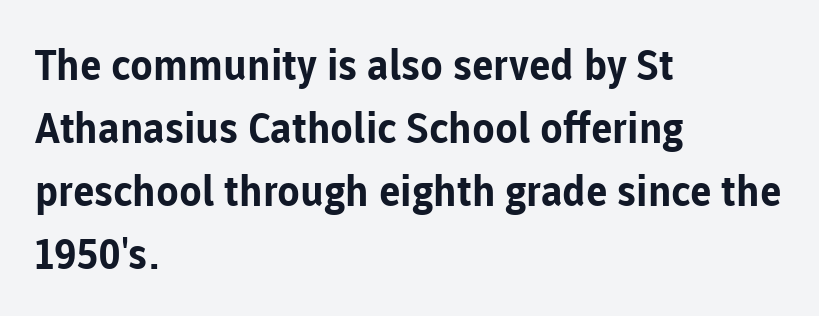
{"serif": "no", "italic": "no", "bold": "yes", "weight": "bold", "width": "normal", "stroke_contrast": "low", "x_height": "medium", "monospaced": "no", "underline": "no", "align": "left", "line_spacing": "normal", "line_spacing_ratio": 1.5, "letter_spacing": "normal", "letter_spacing_em": 0.0, "glyph_px": 42}
